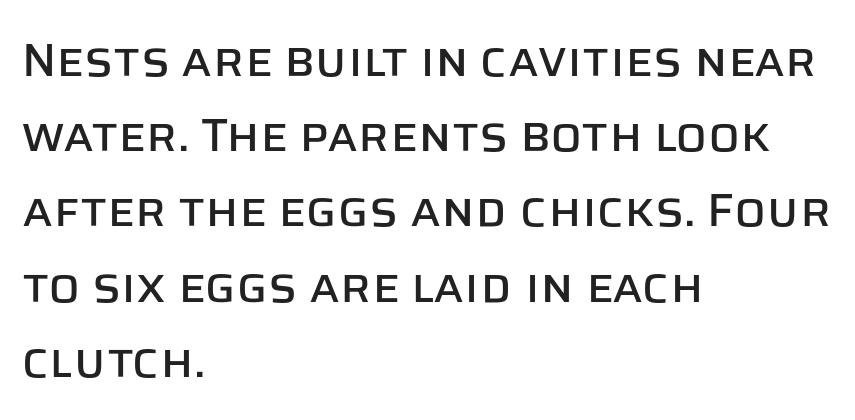
The gap between lines stays unmarked. Inter-character spacing is left at the font's built-in metrics. Italic? Not at all — the glyphs are vertical. The passage shown stacks its lines at a standard gap.
